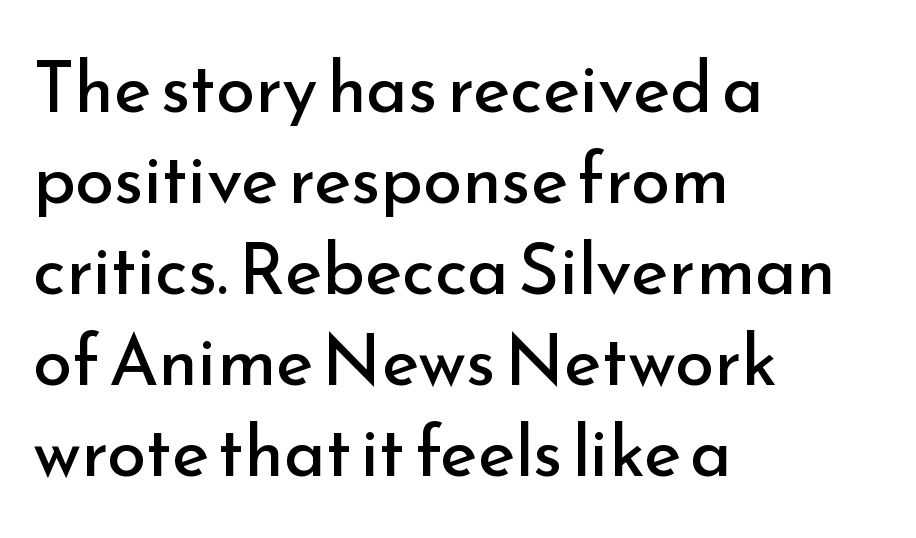
{"serif": "no", "italic": "no", "bold": "no", "weight": "regular", "width": "normal", "stroke_contrast": "low", "x_height": "small", "monospaced": "no", "underline": "no", "align": "left", "line_spacing": "normal", "line_spacing_ratio": 1.28, "letter_spacing": "normal", "letter_spacing_em": 0.0, "glyph_px": 71}
